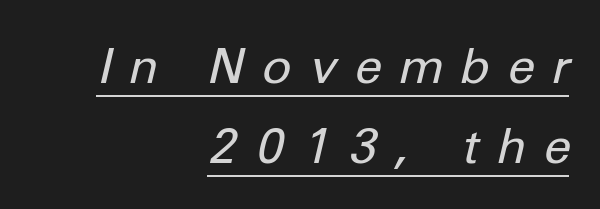
Q: Is the text bold? A: No.
Q: Is the text italic (slanted)? A: Yes, it leans right by about 12 degrees.
Q: Is the text underlined? A: Yes.
Q: How is the paragraph aligned? A: Right-aligned.
Q: Is the spacing between letters normal or unusually wide? A: Unusually wide.
Q: Is the spacing between lines tight, normal or loose? A: Normal.
Q: Width (condensed, normal, or wide)? A: Normal.
Q: Stroke contrast? A: Low.
Q: x-height? A: Medium.
Q: Monospaced? A: No.
